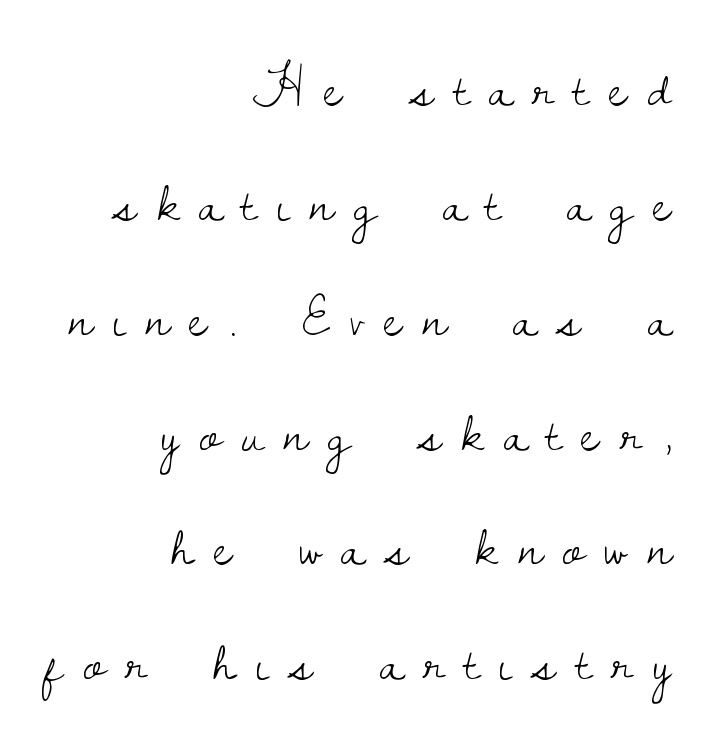
The image shows 58 px light serif type; set right-aligned, loose line spacing (1.98x), unusually wide letter spacing (+0.35 em), not underlined; low stroke contrast and a small x-height.
